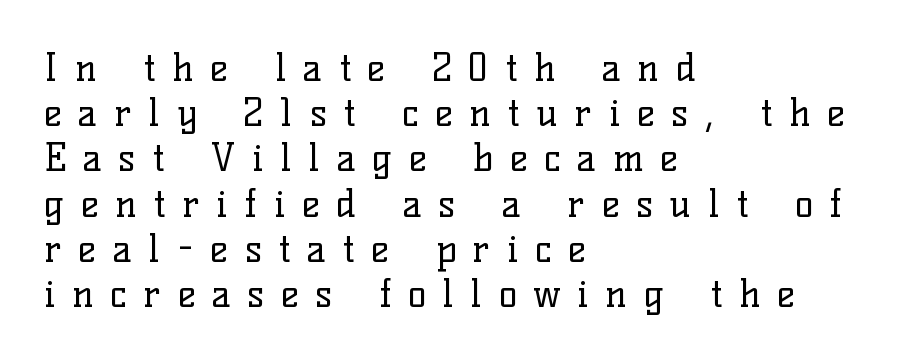
Q: Is the text bold? A: No.
Q: Is the text italic (slanted)? A: No, it is upright.
Q: Is the typeface a serif or a sans-serif typeface? A: Serif.
Q: Is the text underlined? A: No.
Q: How is the paragraph aligned? A: Left-aligned.
Q: Is the spacing between letters normal or unusually wide? A: Unusually wide.
Q: Width (condensed, normal, or wide)? A: Normal.
Q: Stroke contrast? A: Low.
Q: x-height? A: Medium.
Q: Monospaced? A: No.
